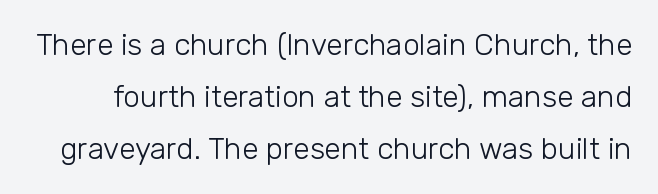
Q: Is the text bold? A: No.
Q: Is the text italic (slanted)? A: No, it is upright.
Q: Is the typeface a serif or a sans-serif typeface? A: Sans-serif.
Q: Is the text underlined? A: No.
Q: Is the spacing between letters normal or unusually wide? A: Normal.
Q: Width (condensed, normal, or wide)? A: Normal.
Q: Stroke contrast? A: Low.
Q: x-height? A: Medium.
Q: Monospaced? A: No.
